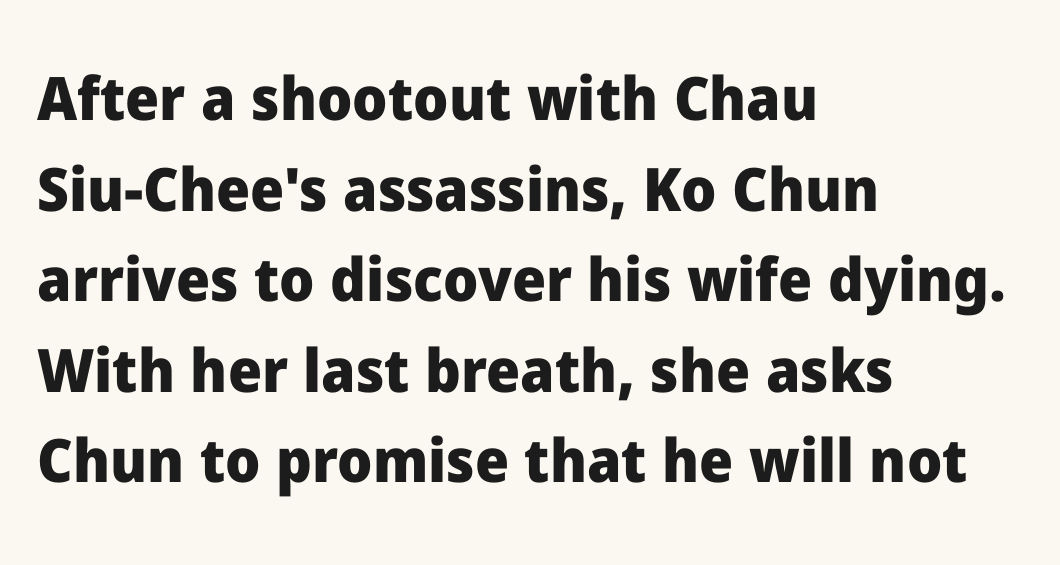
Q: Is the text bold? A: Yes.
Q: Is the text italic (slanted)? A: No, it is upright.
Q: Is the typeface a serif or a sans-serif typeface? A: Sans-serif.
Q: Is the text underlined? A: No.
Q: How is the paragraph aligned? A: Left-aligned.
Q: Is the spacing between letters normal or unusually wide? A: Normal.
Q: Is the spacing between lines tight, normal or loose? A: Normal.
Q: Width (condensed, normal, or wide)? A: Normal.
Q: Stroke contrast? A: Low.
Q: x-height? A: Medium.
Q: Monospaced? A: No.
